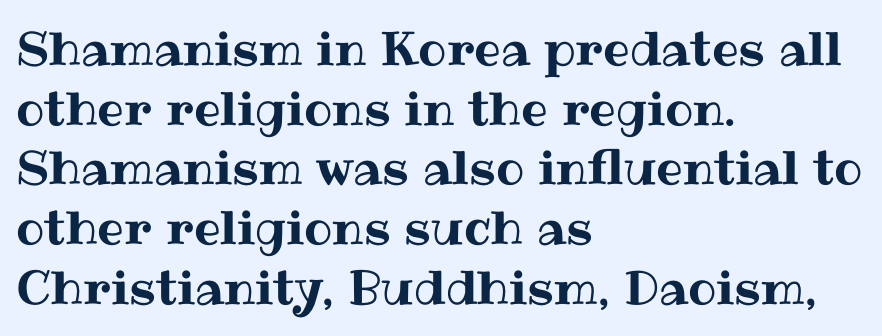
The image shows 47 px text type, upright; set left-aligned, normal line spacing (1.27x), normal letter spacing, not underlined; medium stroke contrast and a medium x-height.
